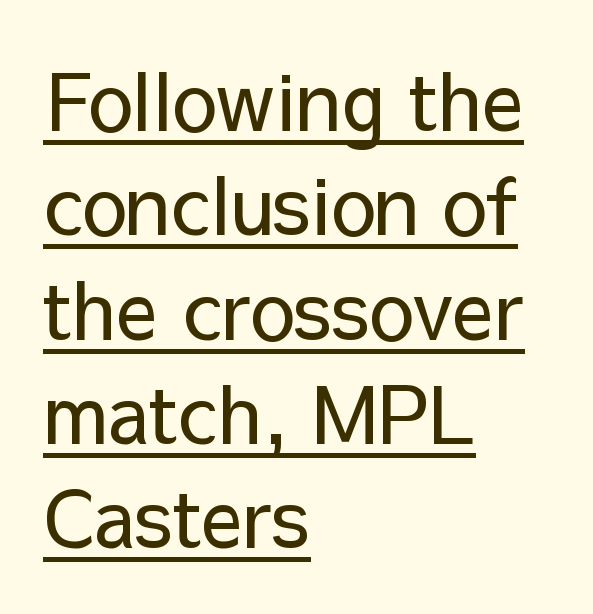
Q: Is the text bold? A: No.
Q: Is the text italic (slanted)? A: No, it is upright.
Q: Is the typeface a serif or a sans-serif typeface? A: Sans-serif.
Q: Is the text underlined? A: Yes.
Q: How is the paragraph aligned? A: Left-aligned.
Q: Is the spacing between letters normal or unusually wide? A: Normal.
Q: Is the spacing between lines tight, normal or loose? A: Normal.
Q: Width (condensed, normal, or wide)? A: Normal.
Q: Stroke contrast? A: Low.
Q: x-height? A: Medium.
Q: Monospaced? A: No.
